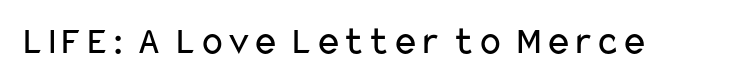
The space directly below the letters is spotless. Type style note: lacks serifs. Heft: none added — not bold. No extra tracking has been applied to these lines. This sample has the flowing, uneven cadence of proportional lettering. Style check: upright.
